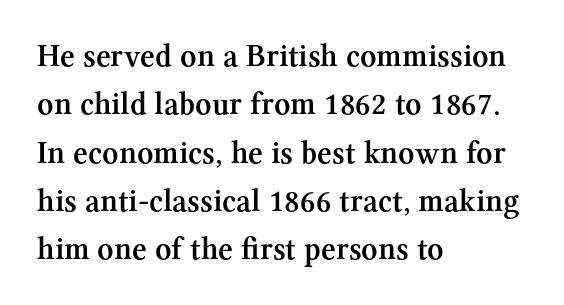
{"serif": "yes", "italic": "no", "bold": "semi", "weight": "semibold", "width": "normal", "stroke_contrast": "medium", "x_height": "medium", "monospaced": "no", "underline": "no", "align": "left", "line_spacing": "normal", "line_spacing_ratio": 1.51, "letter_spacing": "normal", "letter_spacing_em": 0.0, "glyph_px": 32}
